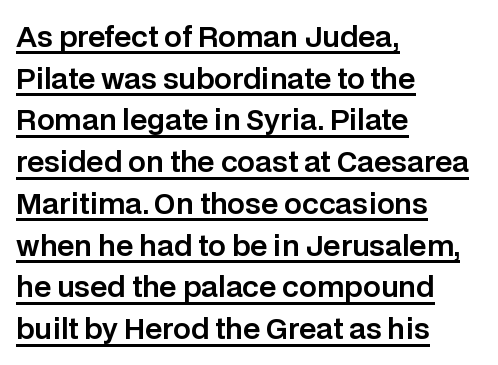
Ascenders rise straight up at ninety degrees. How are the letters spaced? Ordinarily, with no added tracking. Somebody hit Ctrl+U on this one — the words are underlined. This sample has the flowing, uneven cadence of proportional lettering. The paragraph shown leans on its left margin. A typesetter would label this face a sans.
